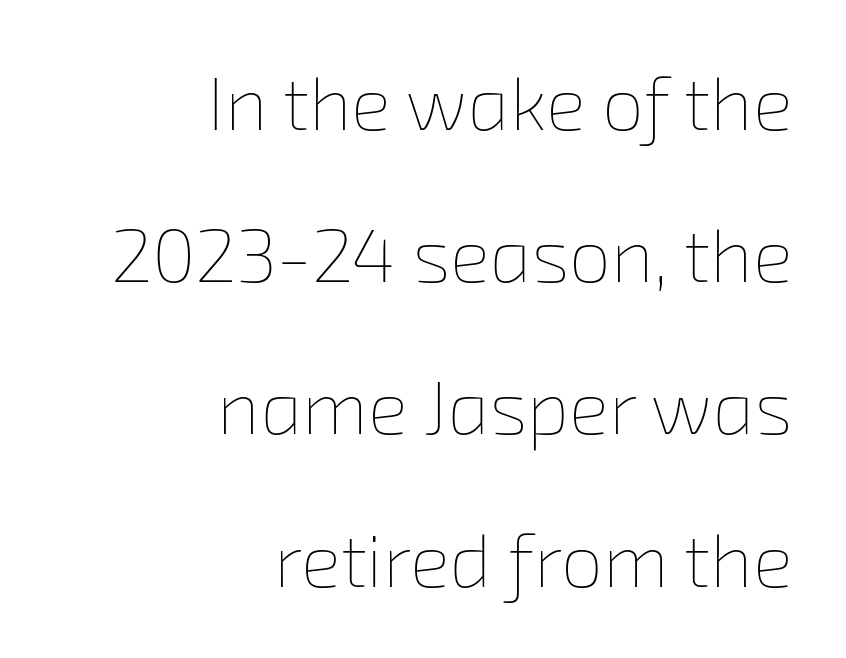
Q: Is the text bold? A: No.
Q: Is the text underlined? A: No.
Q: How is the paragraph aligned? A: Right-aligned.
Q: Is the spacing between letters normal or unusually wide? A: Normal.
Q: Is the spacing between lines tight, normal or loose? A: Loose.
Q: Width (condensed, normal, or wide)? A: Normal.
Q: Stroke contrast? A: Low.
Q: x-height? A: Medium.
Q: Monospaced? A: No.
